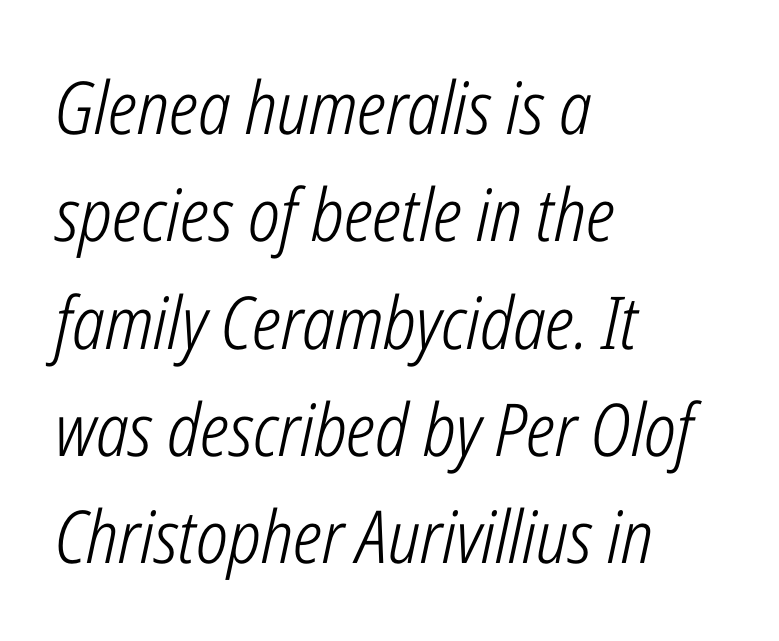
The image shows 73 px light, condensed type, italic (leaning right); set left-aligned, normal line spacing (1.47x), normal letter spacing, not underlined; low stroke contrast and a medium x-height.
